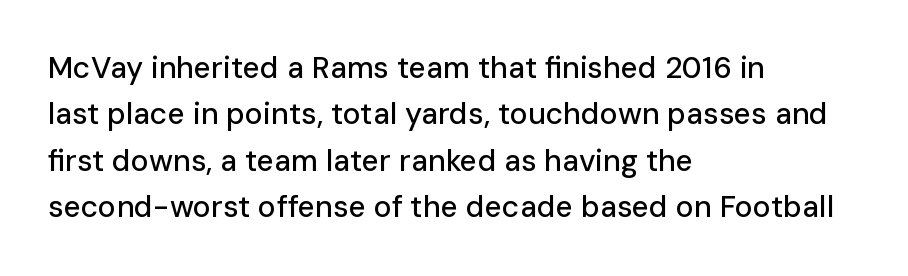
Q: Is the text italic (slanted)? A: No, it is upright.
Q: Is the typeface a serif or a sans-serif typeface? A: Sans-serif.
Q: Is the text underlined? A: No.
Q: How is the paragraph aligned? A: Left-aligned.
Q: Is the spacing between letters normal or unusually wide? A: Normal.
Q: Is the spacing between lines tight, normal or loose? A: Normal.
Q: Width (condensed, normal, or wide)? A: Normal.
Q: Stroke contrast? A: Low.
Q: x-height? A: Medium.
Q: Monospaced? A: No.
